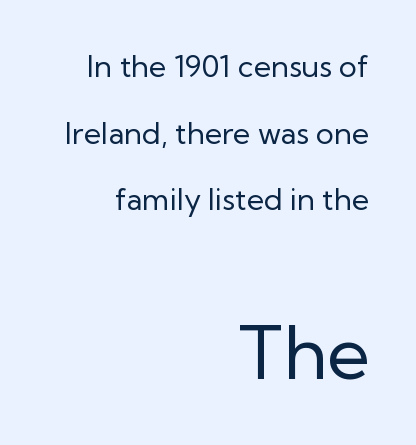
The ragged edge is on the left, which tells us the setting is flush right. If you measured baseline to baseline, you'd find a long distance. Stem width sits at or under what a default text font uses. The face used here is a sans, in the tradition of grotesques and geometrics. Check the space under the baseline: it is left empty. Caption: upper text group reduced, lower text group enlarged.
